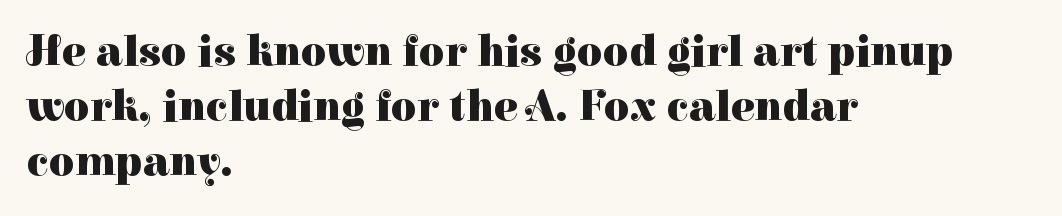
Only glyphs here, with clear space below each row. Style check: upright. The rag falls on the right side of this text block. The rendering uses natural spacing where letterforms have individual widths. The line texture is even and compact thanks to regular tracking.
